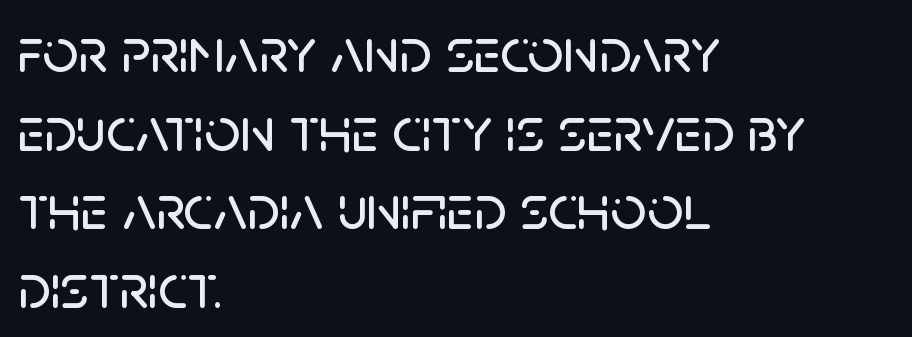
Q: Is the text italic (slanted)? A: No, it is upright.
Q: Is the typeface a serif or a sans-serif typeface? A: Sans-serif.
Q: Is the text underlined? A: No.
Q: How is the paragraph aligned? A: Left-aligned.
Q: Is the spacing between letters normal or unusually wide? A: Normal.
Q: Is the spacing between lines tight, normal or loose? A: Normal.
Q: Width (condensed, normal, or wide)? A: Normal.
Q: Stroke contrast? A: Low.
Q: x-height? A: Large.
Q: Monospaced? A: No.
